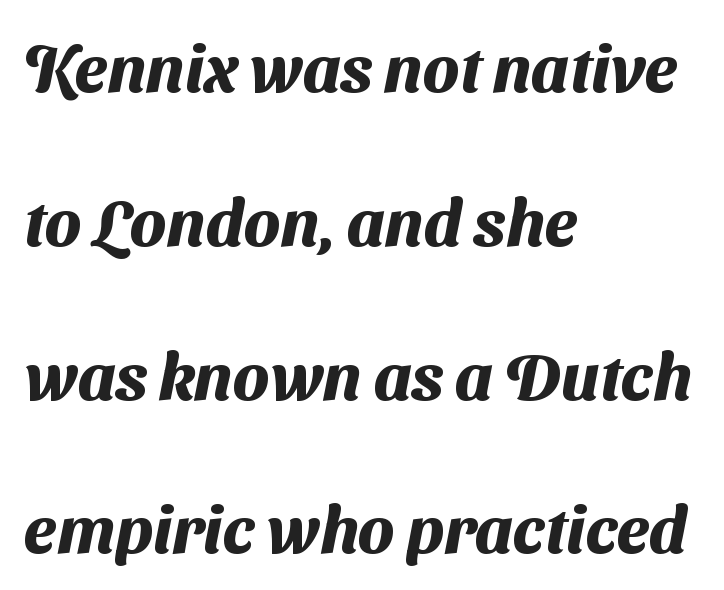
{"serif": "no", "bold": "yes", "weight": "heavy", "width": "normal", "stroke_contrast": "medium", "x_height": "medium", "monospaced": "no", "underline": "no", "align": "left", "line_spacing": "loose", "line_spacing_ratio": 2.33, "letter_spacing": "normal", "letter_spacing_em": 0.0, "glyph_px": 66}
